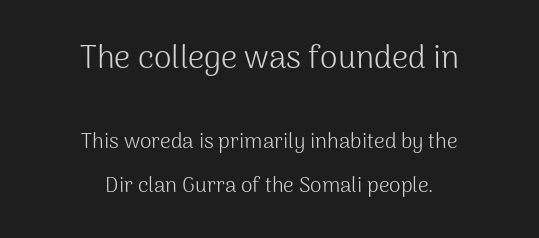
{"serif": "no", "italic": "no", "bold": "no", "weight": "light", "width": "normal", "stroke_contrast": "medium", "x_height": "medium", "monospaced": "no", "underline": "no", "align": "center", "line_spacing": "loose", "line_spacing_ratio": 2.09, "letter_spacing": "normal", "letter_spacing_em": 0.0, "larger_block": "first", "size_ratio": 1.52, "glyph_px": 32}
